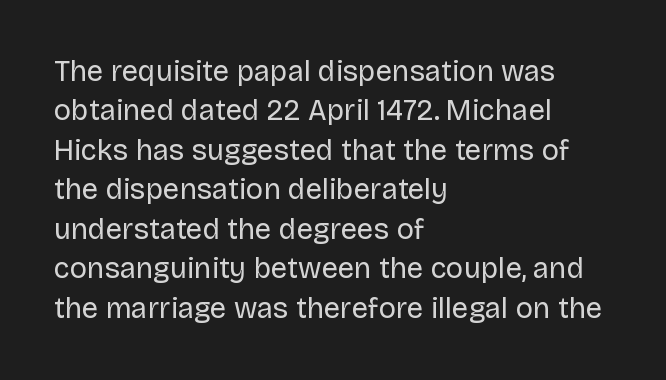
{"serif": "no", "italic": "no", "bold": "no", "weight": "regular", "width": "normal", "stroke_contrast": "low", "x_height": "large", "monospaced": "no", "underline": "no", "align": "left", "line_spacing": "normal", "line_spacing_ratio": 1.36, "letter_spacing": "normal", "letter_spacing_em": 0.0, "glyph_px": 29}
